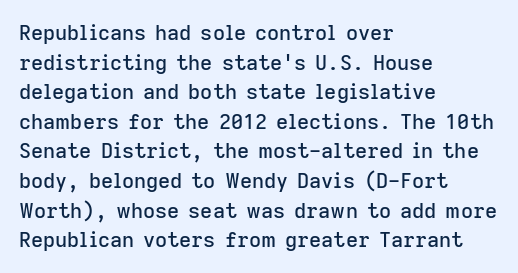
Caption: standard tracking, unaltered. Only glyphs here, with clear space below each row. The line-height multiplier appears to be the usual default. The typography opts for an upright posture over an oblique one. A student would call this left alignment; a typographer would say flush left, rag right.
